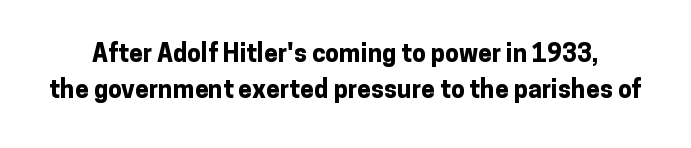
{"italic": "no", "bold": "yes", "underline": "no", "line_spacing": "normal", "line_spacing_ratio": 1.43, "letter_spacing": "normal", "letter_spacing_em": 0.0, "glyph_px": 25}
